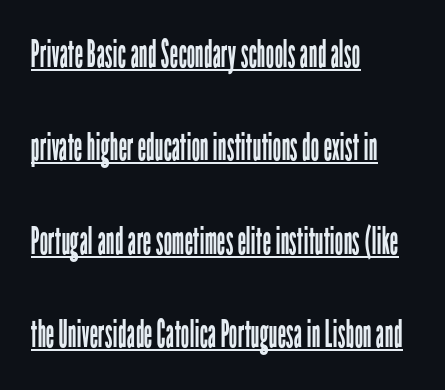
The image shows 38 px regular-weight, condensed sans-serif type, upright; set left-aligned, loose line spacing (2.46x), normal letter spacing, underlined; low stroke contrast and a medium x-height.
